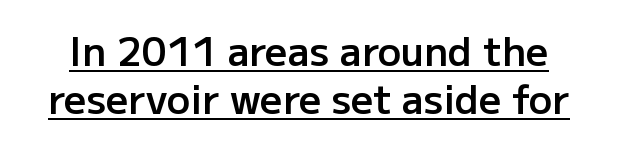
Q: Is the text bold? A: Semi-bold.
Q: Is the text italic (slanted)? A: No, it is upright.
Q: Is the typeface a serif or a sans-serif typeface? A: Sans-serif.
Q: Is the text underlined? A: Yes.
Q: Is the spacing between letters normal or unusually wide? A: Normal.
Q: Width (condensed, normal, or wide)? A: Normal.
Q: Stroke contrast? A: Low.
Q: x-height? A: Medium.
Q: Monospaced? A: No.
